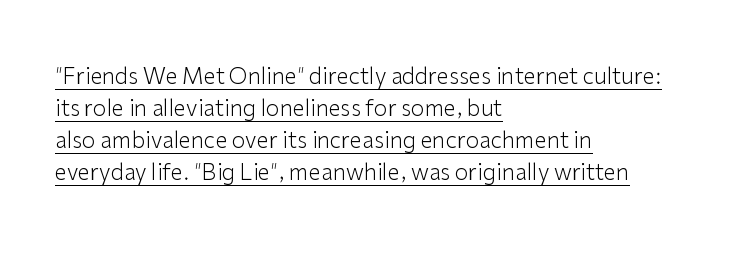
The lines sit at an ordinary, default distance from one another. The weight would be labelled regular, book, light, or lighter still. The typography opts for an upright posture over an oblique one. Tracking here is standard; glyphs follow each other at the usual distance. Casual observation: everything's shoved over to the left. Honestly, the underline is the first thing you notice here.
